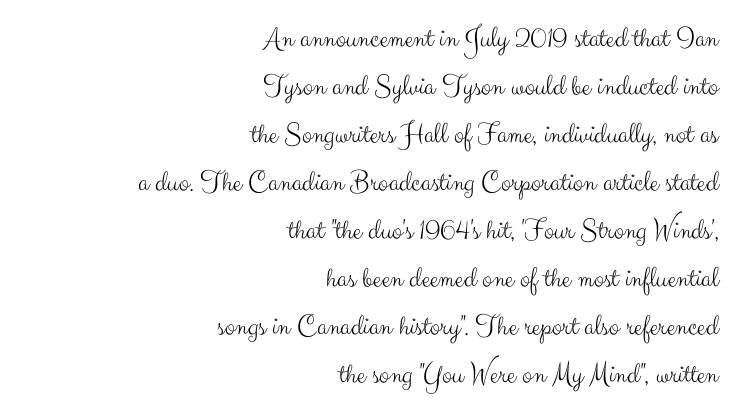
Words appear dense and cohesive because spacing is normal. The strokes are not fattened; the text isn't bold. A typesetter would label this face a sans. Each row of text sits above clean, open space.
